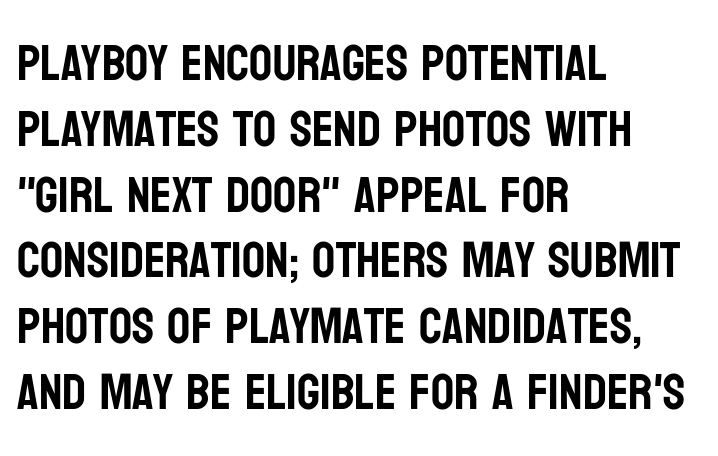
The image shows 51 px condensed sans-serif type, upright; set left-aligned, normal line spacing (1.29x), normal letter spacing, not underlined; low stroke contrast and a large x-height.
